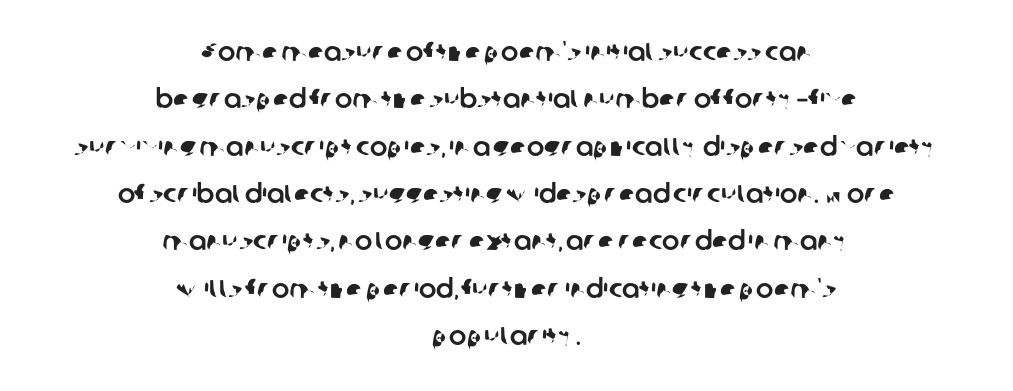
Look at the tracking — it's just the regular setting, nothing added. Leftover space on each line is divided equally before and after the words. The zone under the glyphs is completely vacant.
